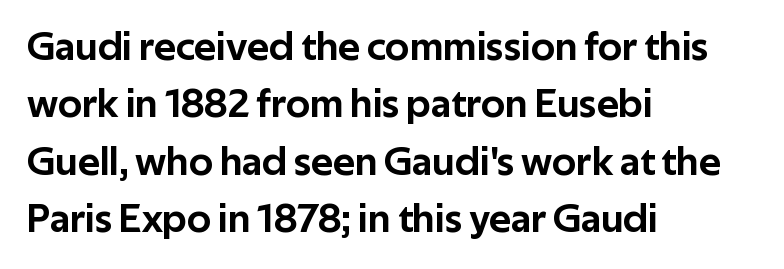
{"serif": "no", "italic": "no", "width": "normal", "stroke_contrast": "low", "x_height": "medium", "monospaced": "no", "underline": "no", "align": "left", "line_spacing": "normal", "line_spacing_ratio": 1.4, "letter_spacing": "normal", "letter_spacing_em": 0.0, "glyph_px": 41}
